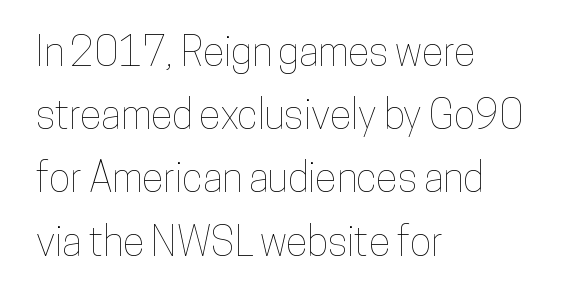
The image shows 40 px condensed type, upright; set left-aligned, normal line spacing (1.58x), normal letter spacing, not underlined; low stroke contrast and a medium x-height.
